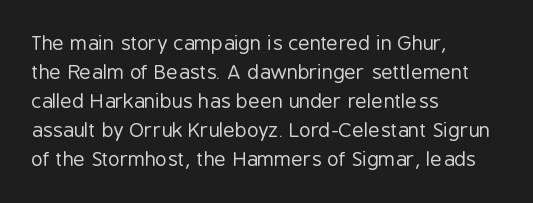
Beneath every word, the page is bare. Stems here are at most as thick as an everyday book face. When letters stand straight like this, we call the style roman or upright. This rendering leaves character spacing at its baseline value. The rendering uses a moderate line-height, typical for paragraphs.
